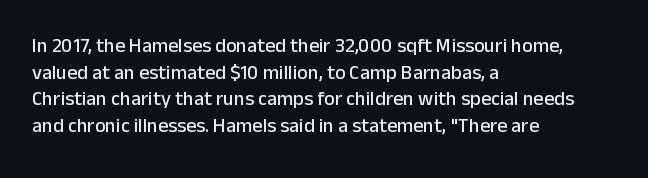
Which margin do the lines hug? The left one — the right edge is uneven. Do the letters lean? They stand straight. Students, note that the glyphs here touch the page at normal intervals. The block of text has a typical density, with ordinary space between rows. Unmarked baselines from the first word to the last.
